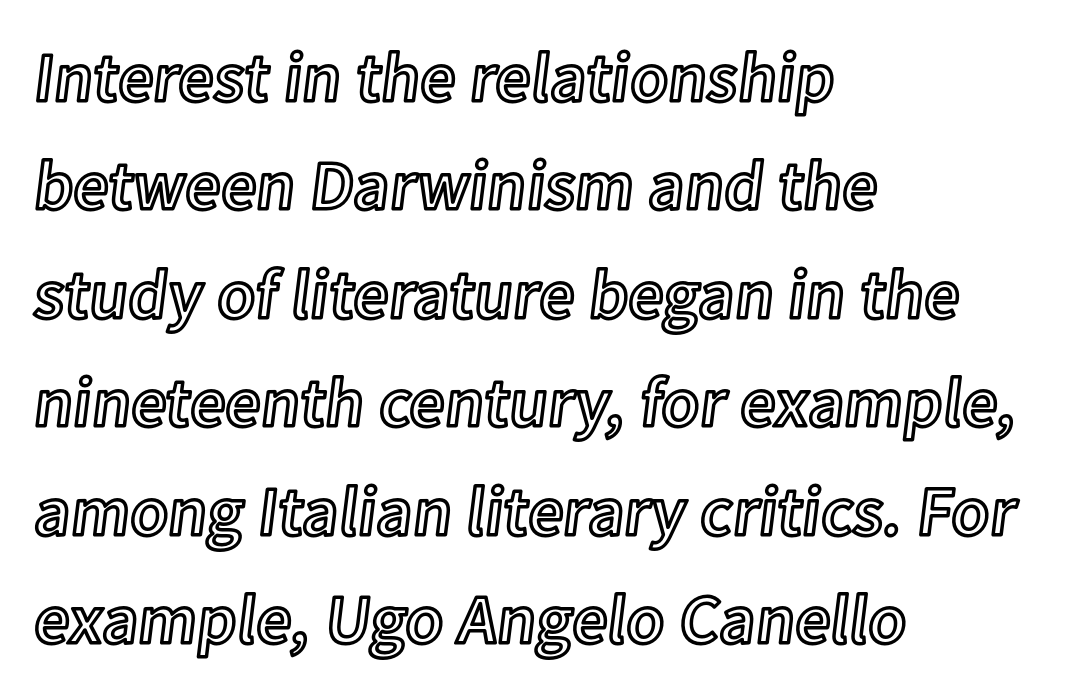
These lines are rendered in a variable-pitch font. A bare baseline throughout the passage. Line beginnings align vertically; line endings do not. Glyph-to-glyph distance matches everyday printed text. Each new line begins a customary step beneath the previous one.
